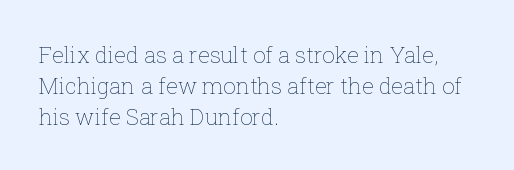
{"italic": "no", "bold": "no", "underline": "no", "align": "left", "line_spacing": "normal", "line_spacing_ratio": 1.4, "letter_spacing": "normal", "letter_spacing_em": 0.0, "glyph_px": 22}
